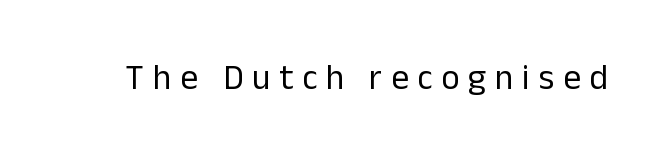
{"serif": "no", "italic": "no", "bold": "no", "weight": "regular", "width": "normal", "stroke_contrast": "low", "x_height": "medium", "monospaced": "no", "underline": "no", "letter_spacing": "wide", "letter_spacing_em": 0.25, "glyph_px": 35}
